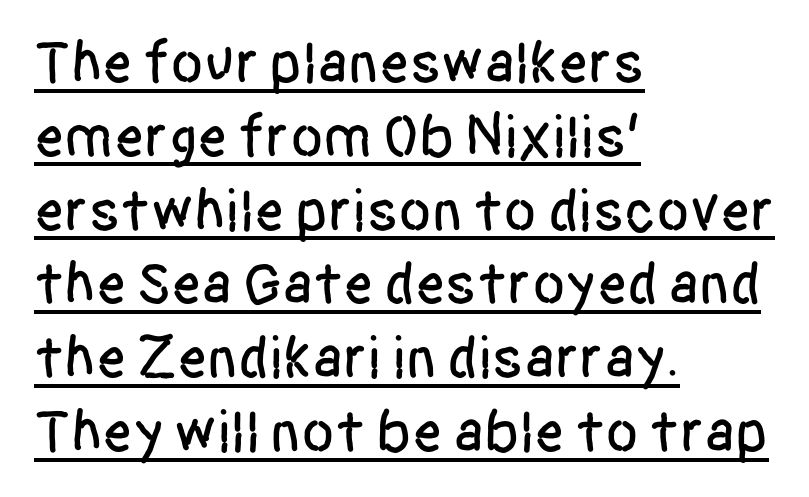
The image shows 60 px condensed sans-serif type, upright; set left-aligned, line spacing 1.23x, normal letter spacing, underlined; low stroke contrast and a large x-height.
